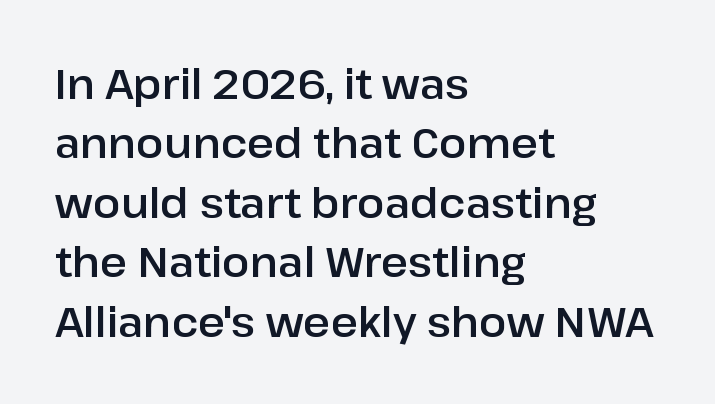
The image shows 41 px sans-serif type, upright; set left-aligned, normal line spacing (1.45x), normal letter spacing, not underlined; low stroke contrast and a medium x-height.
